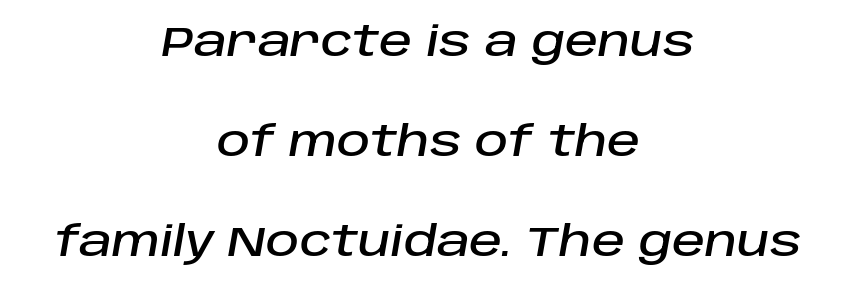
Q: Is the text italic (slanted)? A: Yes, it leans right by about 10 degrees.
Q: Is the text underlined? A: No.
Q: How is the paragraph aligned? A: Centered.
Q: Is the spacing between letters normal or unusually wide? A: Normal.
Q: Is the spacing between lines tight, normal or loose? A: Loose.
Q: Width (condensed, normal, or wide)? A: Normal.
Q: Stroke contrast? A: Low.
Q: x-height? A: Large.
Q: Monospaced? A: No.
